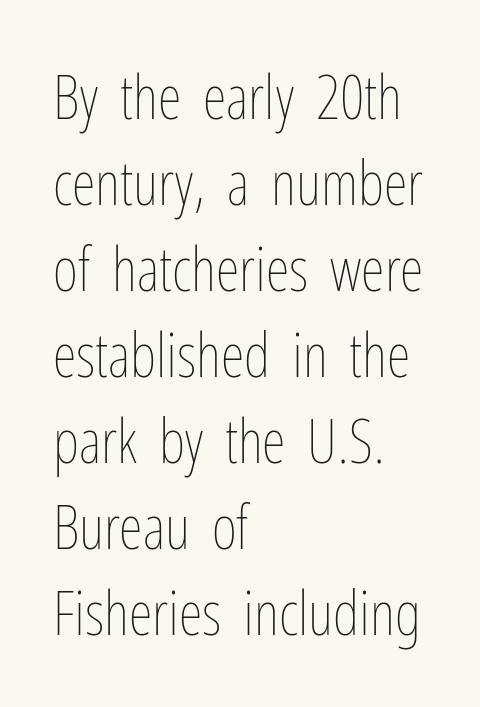
The image shows 61 px thin, condensed type, upright; set left-aligned, normal line spacing (1.41x), normal letter spacing, not underlined; low stroke contrast and a medium x-height.
